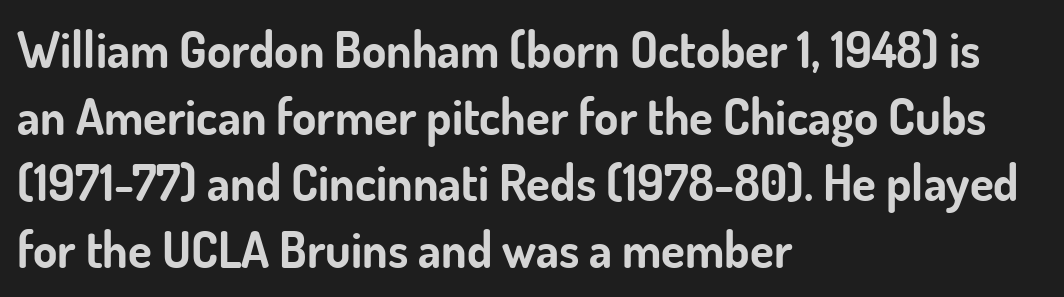
{"serif": "no", "italic": "no", "bold": "yes", "weight": "bold", "width": "normal", "stroke_contrast": "low", "x_height": "small", "monospaced": "no", "underline": "no", "align": "left", "line_spacing": "normal", "line_spacing_ratio": 1.36, "letter_spacing": "normal", "letter_spacing_em": 0.0, "glyph_px": 49}
